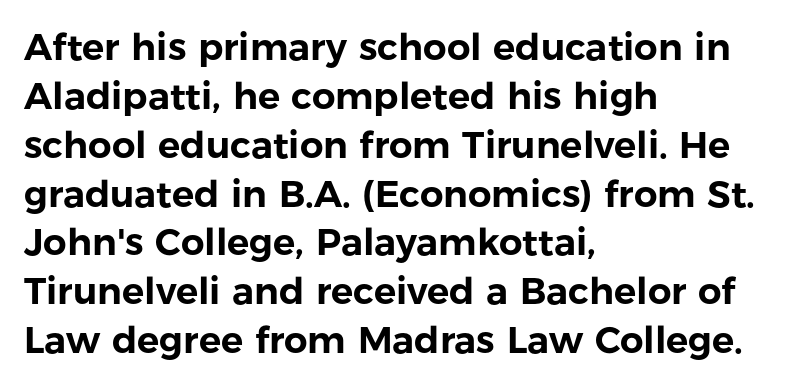
{"serif": "no", "italic": "no", "width": "normal", "stroke_contrast": "low", "x_height": "medium", "monospaced": "no", "underline": "no", "align": "left", "line_spacing": "normal", "line_spacing_ratio": 1.32, "letter_spacing": "normal", "letter_spacing_em": 0.0, "glyph_px": 37}
